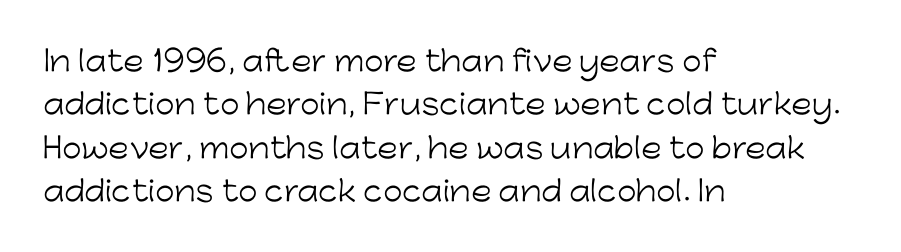
Q: Is the text bold? A: No.
Q: Is the text italic (slanted)? A: No, it is upright.
Q: Is the typeface a serif or a sans-serif typeface? A: Sans-serif.
Q: Is the text underlined? A: No.
Q: How is the paragraph aligned? A: Left-aligned.
Q: Is the spacing between letters normal or unusually wide? A: Normal.
Q: Is the spacing between lines tight, normal or loose? A: Normal.
Q: Width (condensed, normal, or wide)? A: Normal.
Q: Stroke contrast? A: Low.
Q: x-height? A: Medium.
Q: Monospaced? A: No.
